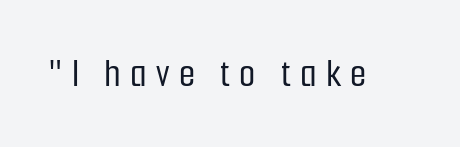
{"serif": "no", "italic": "no", "width": "condensed", "stroke_contrast": "low", "x_height": "medium", "monospaced": "no", "underline": "no", "letter_spacing": "wide", "letter_spacing_em": 0.22, "glyph_px": 42}
